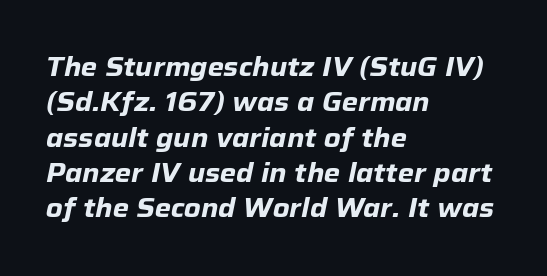
A dark, heavy texture on the line: the type is bold. Compared with typical paragraphs, the rows here are spaced about the same. Caption: standard tracking, unaltered. The foot of each line stays bare and open. A student would call this left alignment; a typographer would say flush left, rag right. Does the lettering tilt? It does — this is italic.
